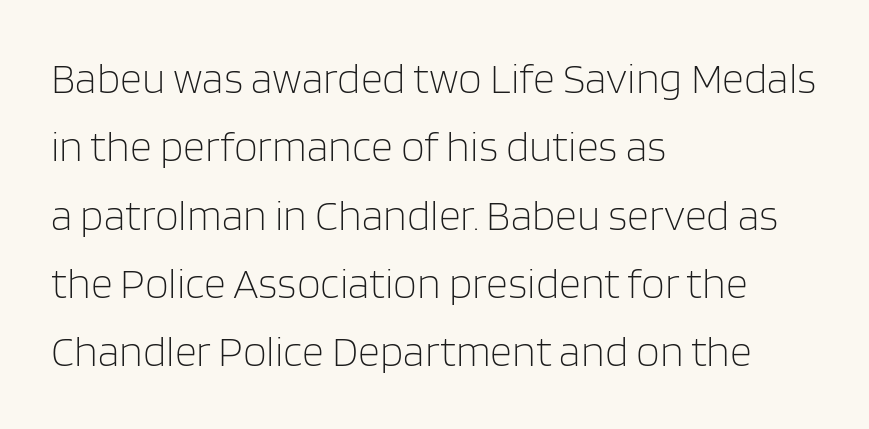
{"serif": "no", "italic": "no", "bold": "no", "weight": "light", "width": "normal", "stroke_contrast": "low", "x_height": "large", "monospaced": "no", "underline": "no", "align": "left", "line_spacing": "normal", "line_spacing_ratio": 1.59, "letter_spacing": "normal", "letter_spacing_em": 0.0, "glyph_px": 43}
